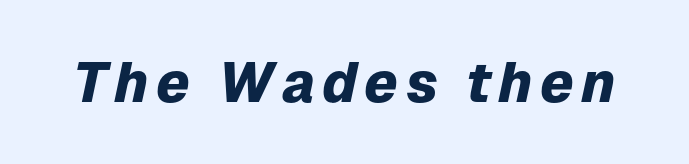
Bare-footed words on every line. Note the varied advance widths — an 'i' is clearly narrower than an 'm'. A typesetter would mark this as italic. Set as a true bold cut, around the 700 mark.
